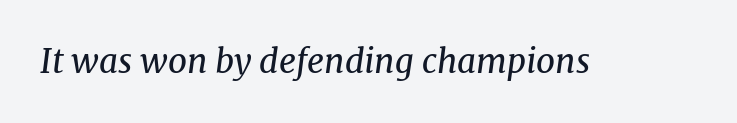
What stands out about the letter spacing? Nothing — it is the standard amount. This sample has the flowing, uneven cadence of proportional lettering. The gap between lines stays unmarked. Check where the strokes stop: tiny serifs finish them off. Slanted lettering throughout.
